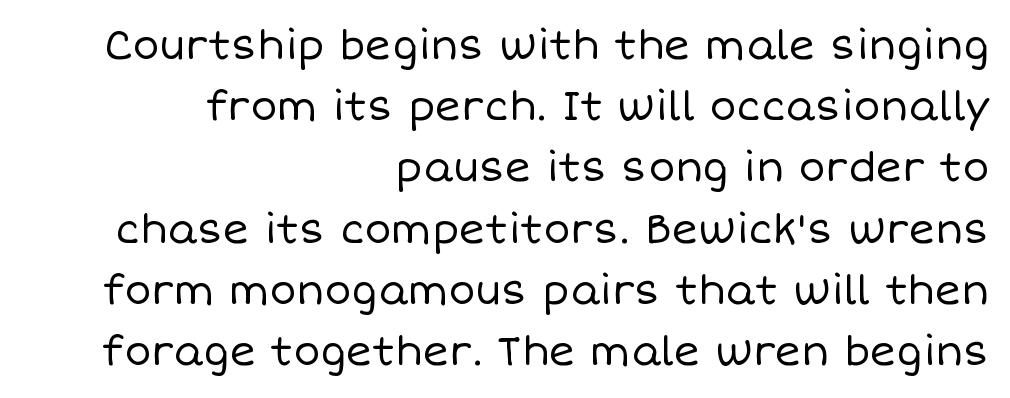
Q: Is the text bold? A: No.
Q: Is the text italic (slanted)? A: No, it is upright.
Q: Is the text underlined? A: No.
Q: How is the paragraph aligned? A: Right-aligned.
Q: Is the spacing between letters normal or unusually wide? A: Normal.
Q: Is the spacing between lines tight, normal or loose? A: Normal.
Q: Width (condensed, normal, or wide)? A: Normal.
Q: Stroke contrast? A: Low.
Q: x-height? A: Large.
Q: Monospaced? A: No.
